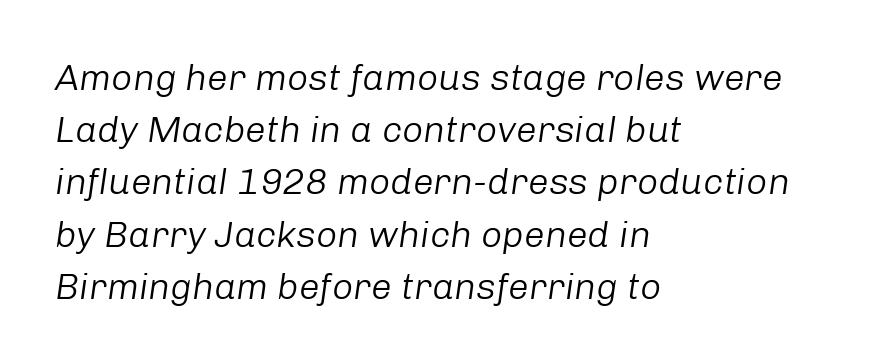
{"italic": "yes", "lean": "right", "slant_degrees": 8, "bold": "no", "weight": "light", "width": "normal", "stroke_contrast": "low", "x_height": "medium", "monospaced": "no", "underline": "no", "align": "left", "line_spacing": "normal", "line_spacing_ratio": 1.41, "letter_spacing": "normal", "letter_spacing_em": 0.0, "glyph_px": 37}
